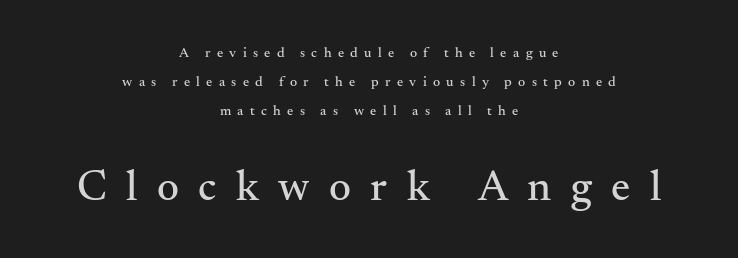
{"serif": "yes", "italic": "no", "width": "normal", "stroke_contrast": "medium", "x_height": "small", "monospaced": "no", "underline": "no", "align": "center", "line_spacing": "loose", "line_spacing_ratio": 2.08, "letter_spacing": "wide", "letter_spacing_em": 0.45, "larger_block": "second", "size_ratio": 3.07, "glyph_px": 43}
